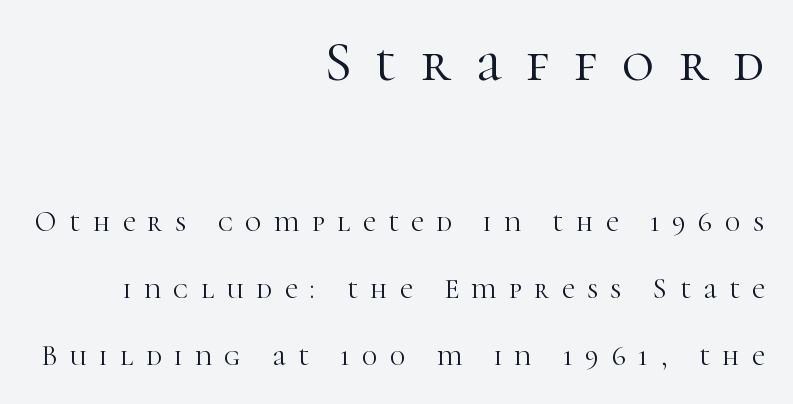
No chunkiness to these letters — they're not bold. Are there feet on the stems? There are — it's a serif. Whoever set this made the first block the dominant, larger element. Loose tracking; the words dissolve into strings of separated letters. It's the straight-up-and-down kind of type.
